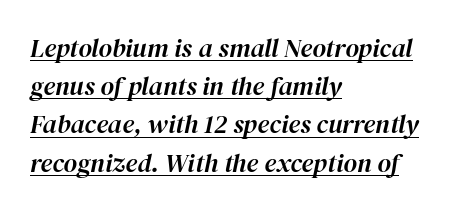
The image shows 26 px text type, italic (leaning right); set left-aligned, normal line spacing (1.47x), normal letter spacing, underlined.
